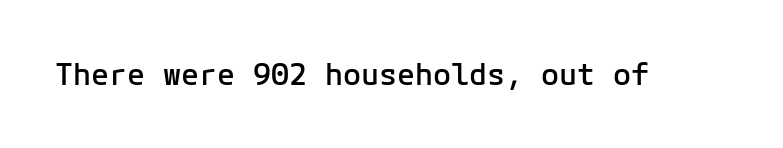
{"serif": "no", "italic": "no", "bold": "semi", "weight": "semibold", "width": "normal", "stroke_contrast": "low", "x_height": "medium", "monospaced": "yes", "underline": "no", "letter_spacing": "normal", "letter_spacing_em": 0.0, "glyph_px": 30}
